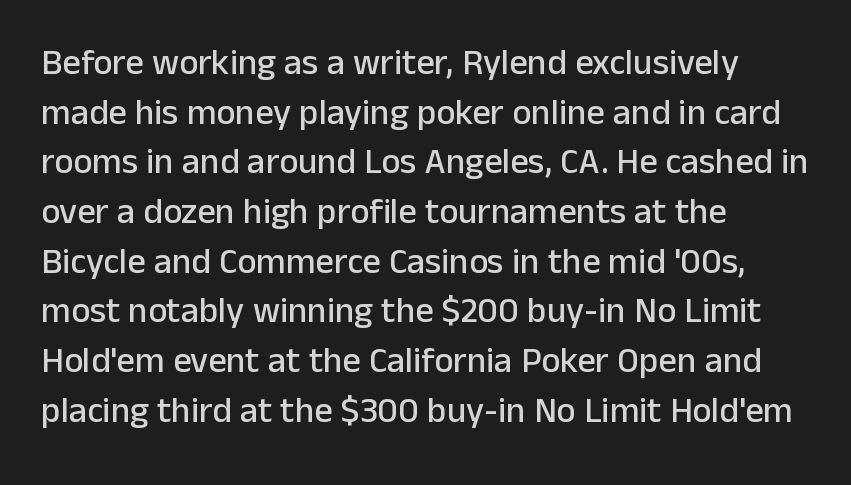
Q: Is the text italic (slanted)? A: No, it is upright.
Q: Is the typeface a serif or a sans-serif typeface? A: Sans-serif.
Q: Is the text underlined? A: No.
Q: How is the paragraph aligned? A: Left-aligned.
Q: Is the spacing between letters normal or unusually wide? A: Normal.
Q: Is the spacing between lines tight, normal or loose? A: Normal.
Q: Width (condensed, normal, or wide)? A: Normal.
Q: Stroke contrast? A: Low.
Q: x-height? A: Medium.
Q: Monospaced? A: No.
